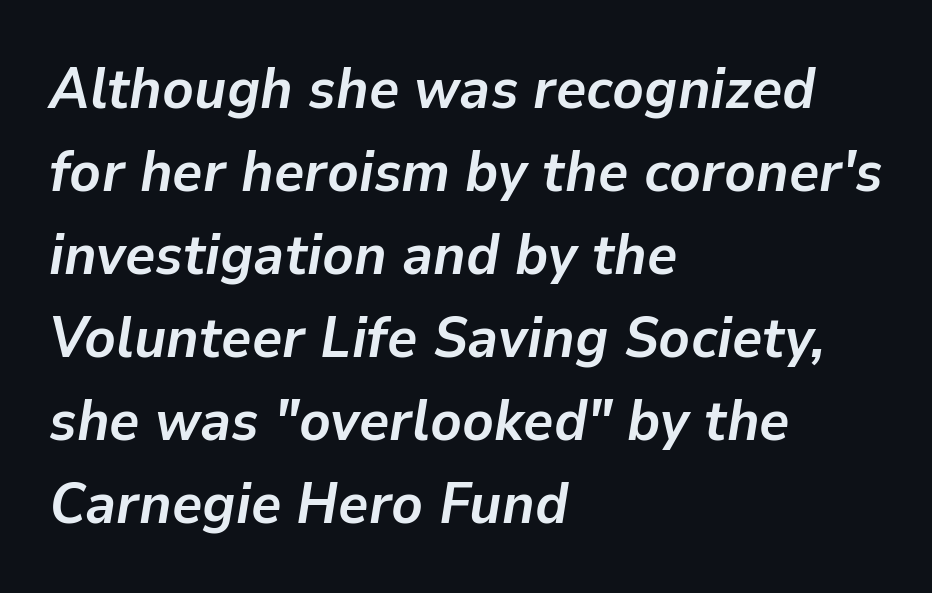
{"italic": "yes", "lean": "right", "slant_degrees": 9, "bold": "yes", "weight": "semibold", "width": "normal", "stroke_contrast": "low", "x_height": "medium", "monospaced": "no", "underline": "no", "align": "left", "line_spacing": "normal", "line_spacing_ratio": 1.43, "letter_spacing": "normal", "letter_spacing_em": 0.0, "glyph_px": 58}
